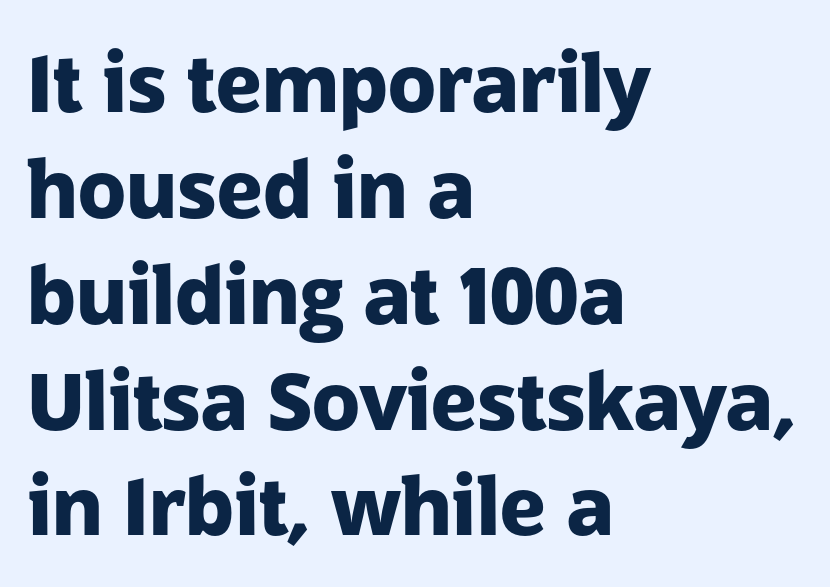
Q: Is the text bold? A: Yes.
Q: Is the text italic (slanted)? A: No, it is upright.
Q: Is the typeface a serif or a sans-serif typeface? A: Sans-serif.
Q: Is the text underlined? A: No.
Q: How is the paragraph aligned? A: Left-aligned.
Q: Is the spacing between letters normal or unusually wide? A: Normal.
Q: Is the spacing between lines tight, normal or loose? A: Normal.
Q: Width (condensed, normal, or wide)? A: Normal.
Q: Stroke contrast? A: Low.
Q: x-height? A: Medium.
Q: Monospaced? A: No.
